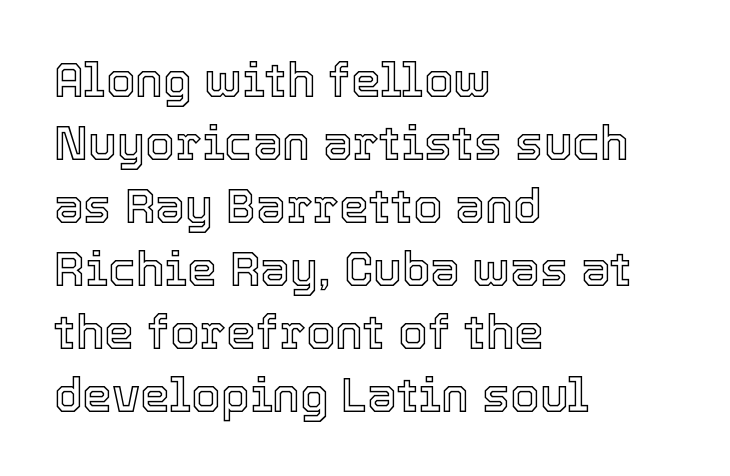
The gaps between neighbouring characters are ordinary and unremarkable. The space between consecutive lines is moderate. Check the space under the baseline: it is left empty. This rendering uses left alignment, leaving the right contour irregular. The axis of the letterforms is exactly vertical. Do the characters align in a grid? No, the font is proportional.
